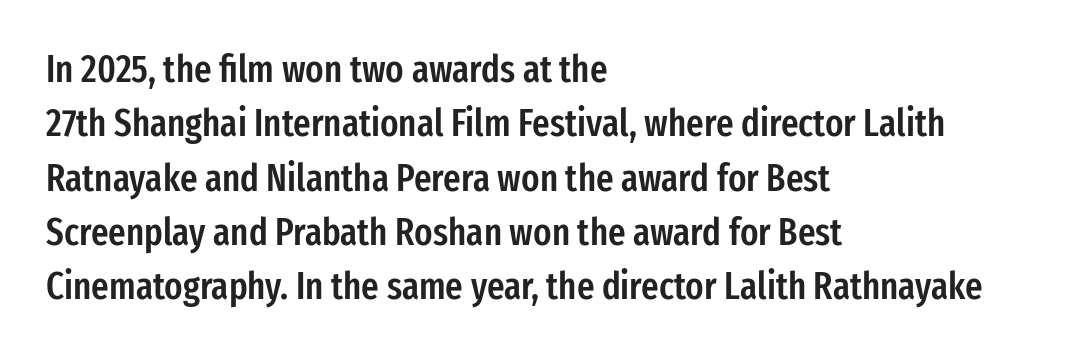
Q: Is the text bold? A: Semi-bold.
Q: Is the text italic (slanted)? A: No, it is upright.
Q: Is the typeface a serif or a sans-serif typeface? A: Sans-serif.
Q: Is the text underlined? A: No.
Q: How is the paragraph aligned? A: Left-aligned.
Q: Is the spacing between letters normal or unusually wide? A: Normal.
Q: Is the spacing between lines tight, normal or loose? A: Normal.
Q: Width (condensed, normal, or wide)? A: Condensed.
Q: Stroke contrast? A: Low.
Q: x-height? A: Medium.
Q: Monospaced? A: No.
